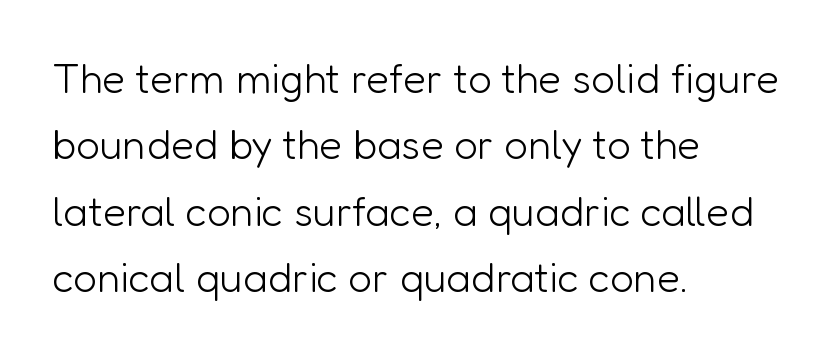
{"serif": "no", "italic": "no", "bold": "no", "weight": "light", "width": "normal", "stroke_contrast": "low", "x_height": "medium", "monospaced": "no", "underline": "no", "align": "left", "line_spacing": "normal", "line_spacing_ratio": 1.58, "letter_spacing": "normal", "letter_spacing_em": 0.0, "glyph_px": 42}
